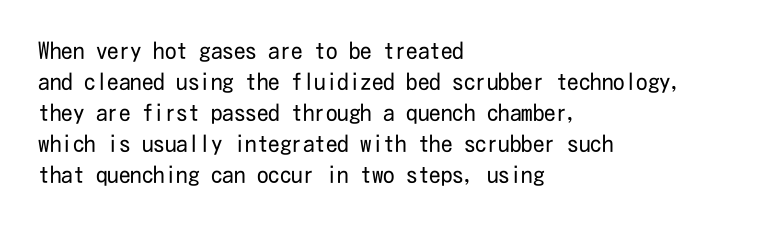
Posture: upright roman. The ragged edge is on the right, which tells us the setting is flush left. Reading down the column, the eye jumps a familiar distance to each next line. The specimen omits any rule beneath the text block's lines. The face looks like a standard text weight, possibly lighter.
